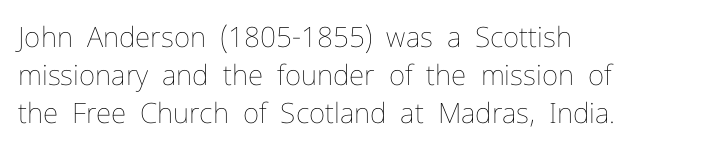
The image shows 28 px thin type, upright; set left-aligned, normal line spacing (1.35x), normal letter spacing, not underlined; low stroke contrast and a medium x-height.
